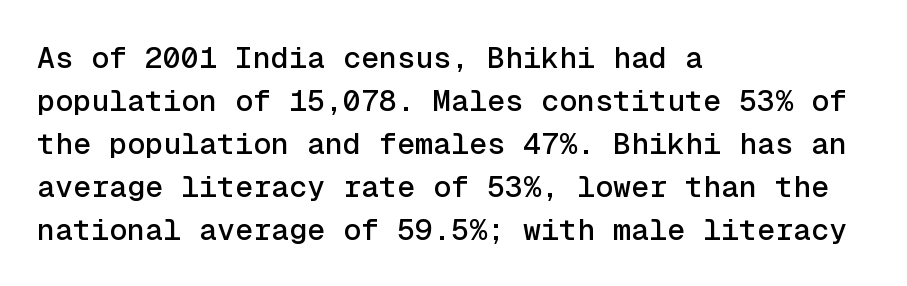
{"serif": "no", "italic": "no", "width": "normal", "x_height": "medium", "monospaced": "yes", "underline": "no", "align": "left", "line_spacing": "normal", "line_spacing_ratio": 1.43, "letter_spacing": "normal", "letter_spacing_em": 0.0, "glyph_px": 30}
